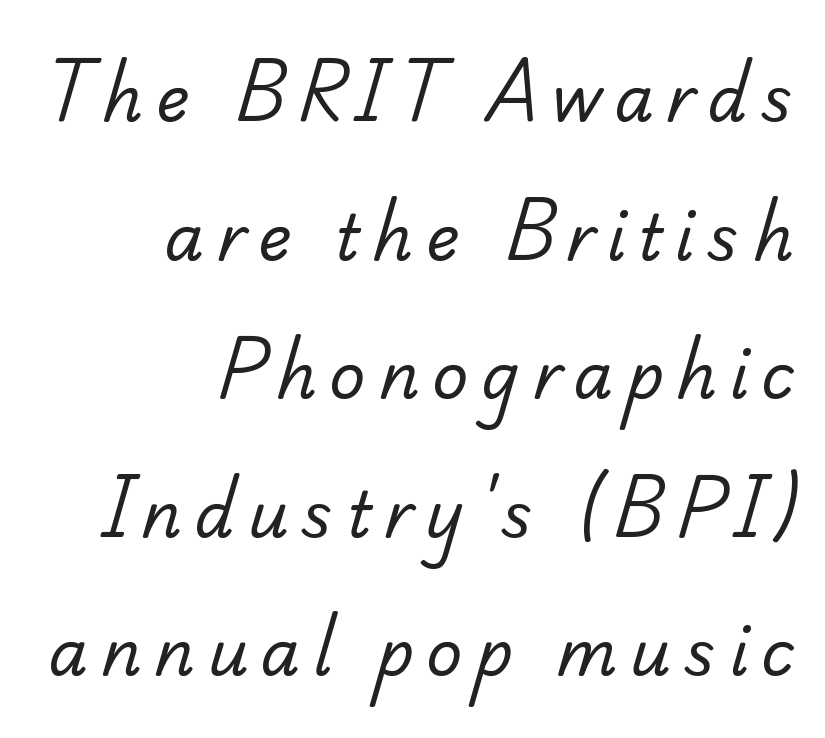
{"serif": "yes", "bold": "no", "weight": "regular", "width": "normal", "stroke_contrast": "low", "x_height": "small", "monospaced": "no", "underline": "no", "align": "right", "line_spacing": "loose", "line_spacing_ratio": 2.2, "letter_spacing": "wide", "letter_spacing_em": 0.2, "glyph_px": 63}
